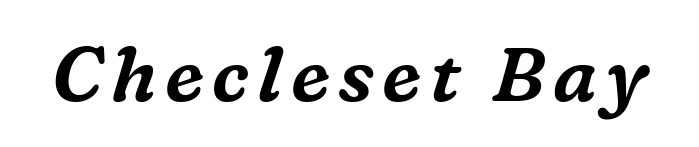
The image shows 76 px serif type, italic (leaning right); set not underlined; medium stroke contrast and a medium x-height.
